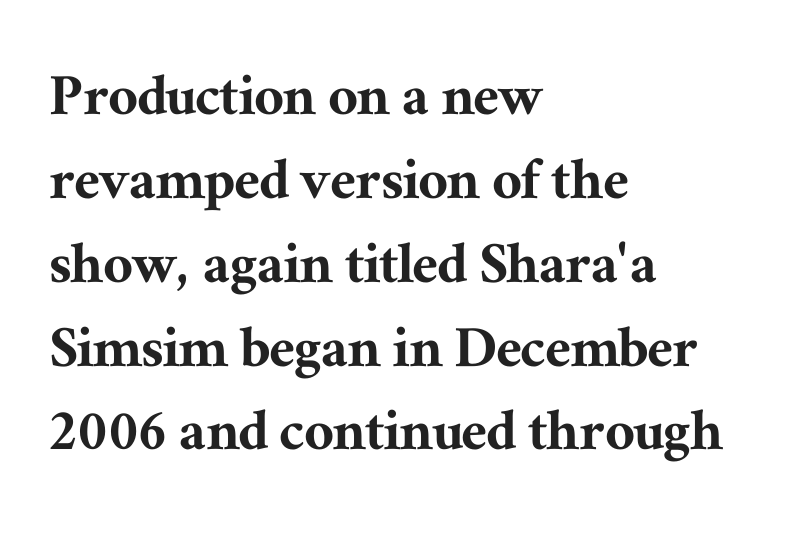
{"serif": "yes", "italic": "no", "width": "normal", "stroke_contrast": "medium", "x_height": "medium", "monospaced": "no", "underline": "no", "align": "left", "line_spacing": "normal", "line_spacing_ratio": 1.29, "letter_spacing": "normal", "letter_spacing_em": 0.0, "glyph_px": 65}
